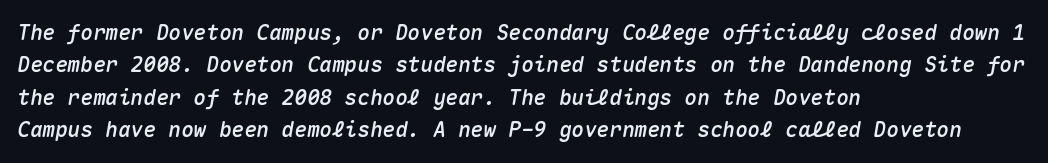
The image shows 21 px text type, italic (leaning right); set left-aligned, normal line spacing (1.54x), normal letter spacing, not underlined.
